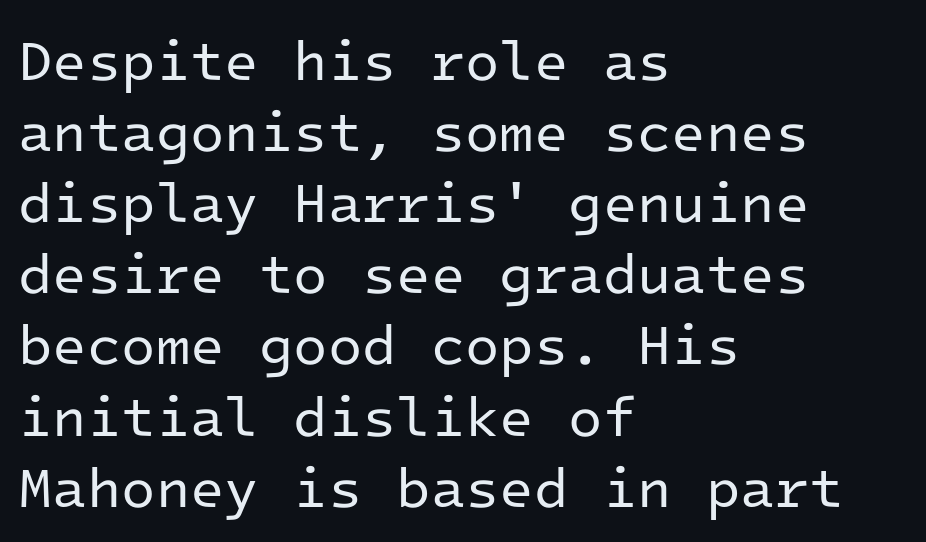
{"serif": "no", "italic": "no", "bold": "no", "weight": "regular", "width": "normal", "stroke_contrast": "low", "x_height": "medium", "monospaced": "yes", "underline": "no", "align": "left", "line_spacing": "normal", "line_spacing_ratio": 1.27, "letter_spacing": "normal", "letter_spacing_em": 0.0, "glyph_px": 56}
